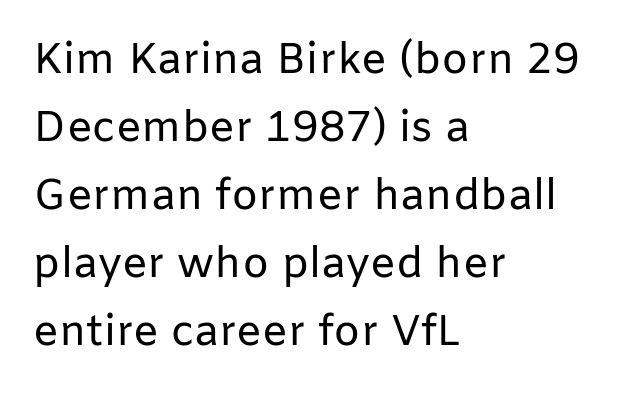
The paragraph has a hard left edge and a soft right edge. The strokes carry an ordinary text weight at most. Decoration check: the copy has no underline. The rendering uses natural spacing where letterforms have individual widths.
